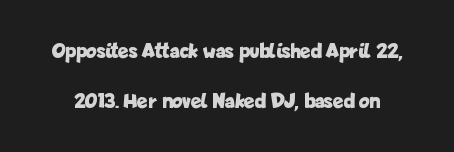
Weight check: bold — yes, fully. Does the lettering tilt? It doesn't — this is upright. Default kerning and tracking; the words read as compact shapes. The space directly below the letters is spotless. In terms of leading, this rendering errs on the spacious side.
